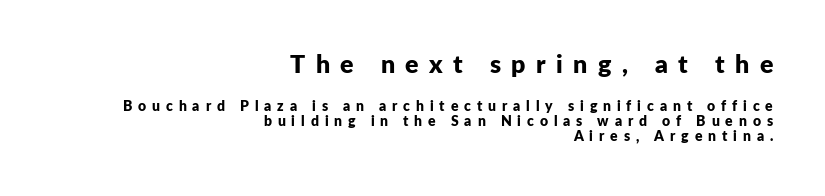
Every letter is thick-stroked: bold, no question. A clean baseline with only descenders dipping below it. Characters follow at a spacing far wider than the type designer built in. Do the letters lean? They stand straight. Which margin do the lines hug? The right one — the left edge is uneven.
